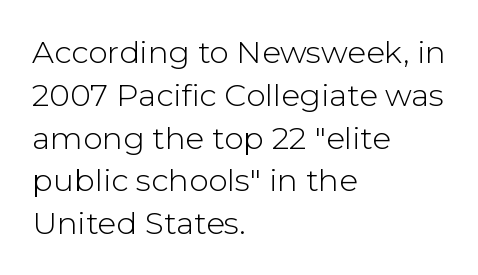
The image shows 31 px light sans-serif type, upright; set left-aligned, normal line spacing (1.38x), normal letter spacing, not underlined; low stroke contrast and a medium x-height.
